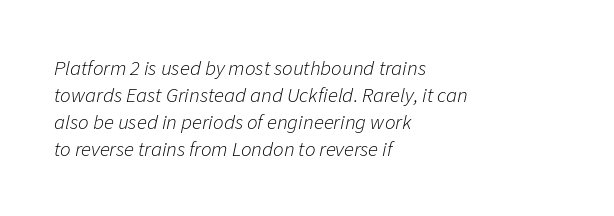
Q: Is the text bold? A: No.
Q: Is the text italic (slanted)? A: Yes, it leans right by about 11 degrees.
Q: Is the text underlined? A: No.
Q: How is the paragraph aligned? A: Left-aligned.
Q: Is the spacing between letters normal or unusually wide? A: Normal.
Q: Is the spacing between lines tight, normal or loose? A: Normal.
